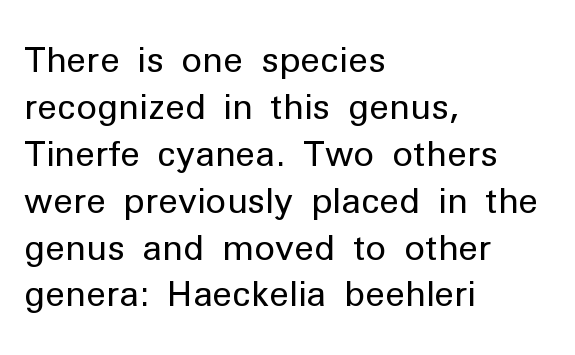
A roman cut, with each character standing at attention. Honestly, the row spacing looks completely unremarkable. Check the space under the baseline: it is left empty. Characters follow at the spacing the type designer built in.
